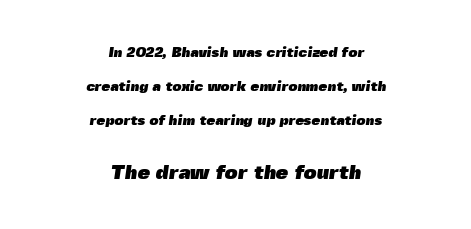
Q: Is the text bold? A: Yes.
Q: Is the text underlined? A: No.
Q: How is the paragraph aligned? A: Centered.
Q: Is the spacing between letters normal or unusually wide? A: Normal.
Q: Is the spacing between lines tight, normal or loose? A: Loose.
Q: Which block of text is set in a larger size, the first (top) or the second (bottom)? A: The second (bottom) one.
